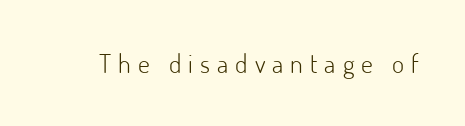
Q: Is the text bold? A: No.
Q: Is the text italic (slanted)? A: No, it is upright.
Q: Is the text underlined? A: No.
Q: Is the spacing between letters normal or unusually wide? A: Unusually wide.
